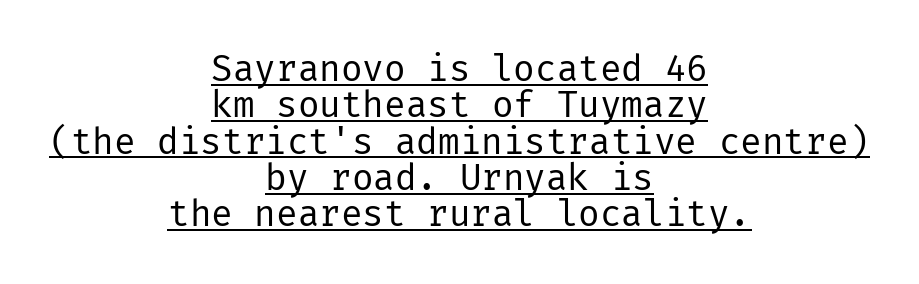
Q: Is the text bold? A: No.
Q: Is the text italic (slanted)? A: No, it is upright.
Q: Is the typeface a serif or a sans-serif typeface? A: Sans-serif.
Q: Is the text underlined? A: Yes.
Q: How is the paragraph aligned? A: Centered.
Q: Is the spacing between letters normal or unusually wide? A: Normal.
Q: Is the spacing between lines tight, normal or loose? A: Tight.
Q: Width (condensed, normal, or wide)? A: Normal.
Q: Stroke contrast? A: Low.
Q: x-height? A: Medium.
